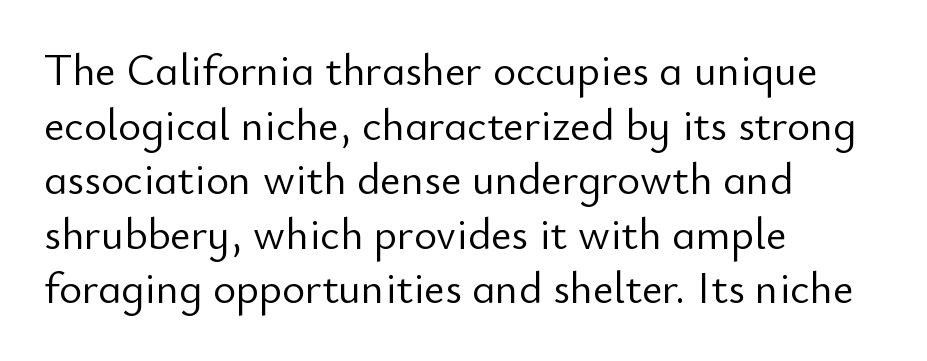
Q: Is the text bold? A: No.
Q: Is the text italic (slanted)? A: No, it is upright.
Q: Is the typeface a serif or a sans-serif typeface? A: Sans-serif.
Q: Is the text underlined? A: No.
Q: How is the paragraph aligned? A: Left-aligned.
Q: Is the spacing between letters normal or unusually wide? A: Normal.
Q: Width (condensed, normal, or wide)? A: Normal.
Q: Stroke contrast? A: Low.
Q: x-height? A: Small.
Q: Monospaced? A: No.
